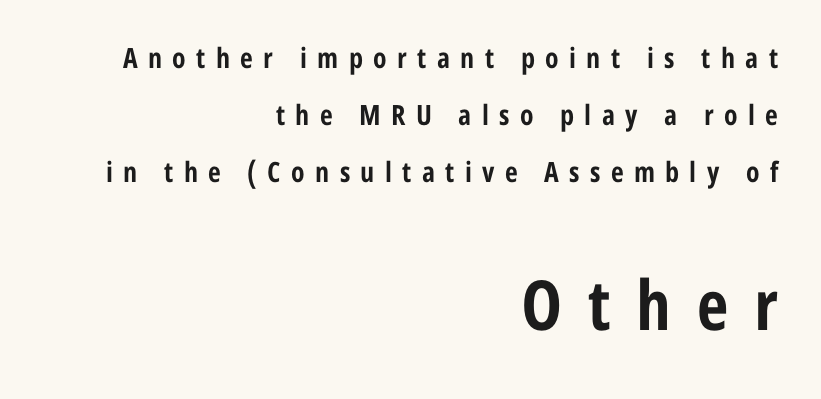
This sample has the flowing, uneven cadence of proportional lettering. No word sits above an underline. Students, observe: this is what heavily led, spacious text looks like. A full-strength bold gives these letters their thick strokes. Letterform terminals end flat and unadorned throughout the passage.
